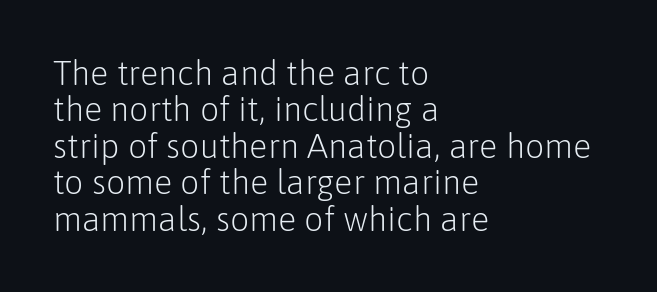
{"serif": "no", "italic": "no", "bold": "no", "weight": "light", "width": "normal", "stroke_contrast": "low", "x_height": "medium", "monospaced": "no", "underline": "no", "align": "left", "line_spacing": "tight", "line_spacing_ratio": 1.07, "letter_spacing": "normal", "letter_spacing_em": 0.0, "glyph_px": 34}
